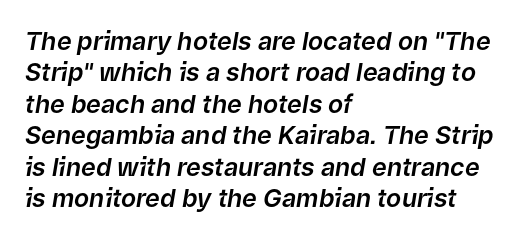
{"italic": "yes", "lean": "right", "slant_degrees": 9, "underline": "no", "align": "left", "line_spacing": "normal", "line_spacing_ratio": 1.26, "letter_spacing": "normal", "letter_spacing_em": 0.0, "glyph_px": 25}
